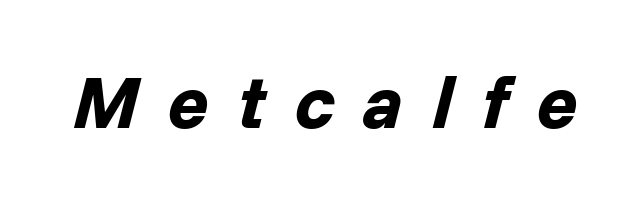
Q: Is the text bold? A: Yes.
Q: Is the text italic (slanted)? A: Yes, it leans right by about 14 degrees.
Q: Is the text underlined? A: No.
Q: Is the spacing between letters normal or unusually wide? A: Unusually wide.
Q: Width (condensed, normal, or wide)? A: Normal.
Q: Stroke contrast? A: Low.
Q: x-height? A: Medium.
Q: Monospaced? A: No.
